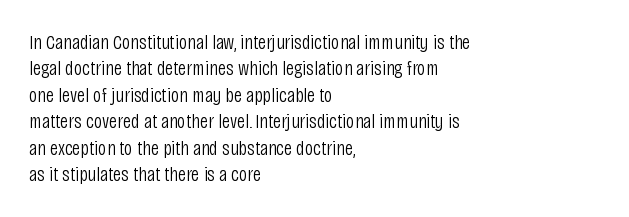
Q: Is the text bold? A: No.
Q: Is the text italic (slanted)? A: No, it is upright.
Q: Is the text underlined? A: No.
Q: How is the paragraph aligned? A: Left-aligned.
Q: Is the spacing between letters normal or unusually wide? A: Normal.
Q: Is the spacing between lines tight, normal or loose? A: Normal.
